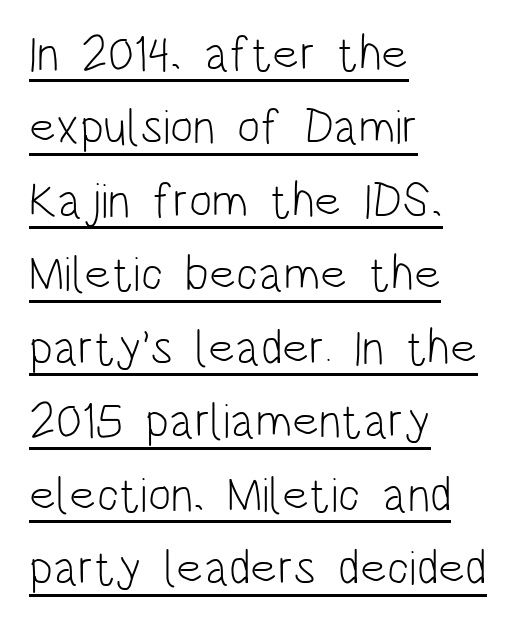
The image shows 49 px light, condensed sans-serif type, upright; set left-aligned, normal line spacing (1.5x), normal letter spacing, underlined; low stroke contrast and a large x-height.
